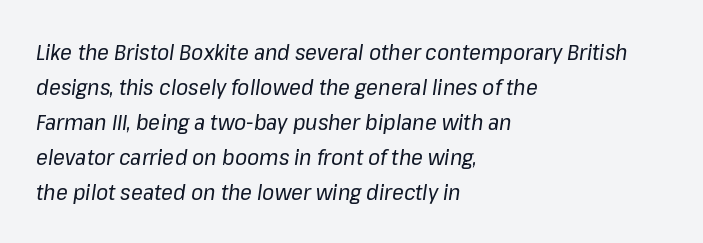
Horizontally, the lines are justified to the leading edge only. Beneath every word, the page is bare. There is no visible air inserted between adjacent glyphs. The line-height multiplier appears to be the usual default. Every character sits at an angle, as italics do.
